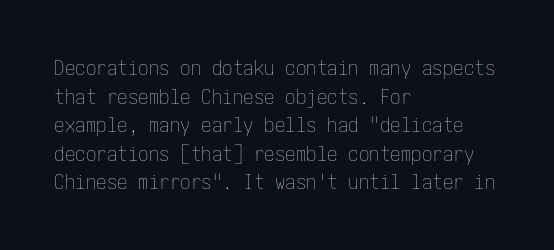
Q: Is the text bold? A: No.
Q: Is the text italic (slanted)? A: No, it is upright.
Q: Is the text underlined? A: No.
Q: How is the paragraph aligned? A: Left-aligned.
Q: Is the spacing between letters normal or unusually wide? A: Normal.
Q: Is the spacing between lines tight, normal or loose? A: Normal.
